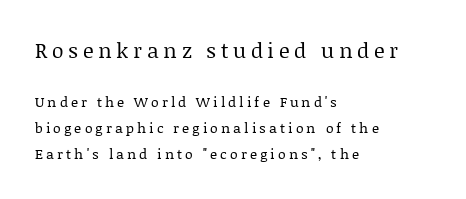
Q: Is the text bold? A: No.
Q: Is the text italic (slanted)? A: No, it is upright.
Q: Is the text underlined? A: No.
Q: How is the paragraph aligned? A: Left-aligned.
Q: Is the spacing between letters normal or unusually wide? A: Unusually wide.
Q: Which block of text is set in a larger size, the first (top) or the second (bottom)? A: The first (top) one.
